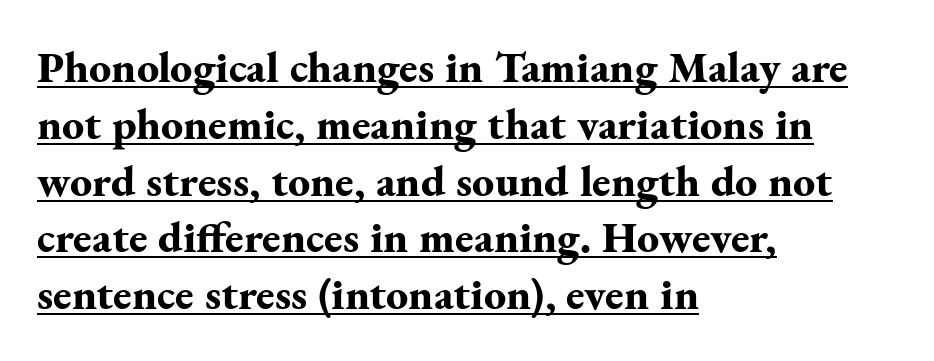
Q: Is the text bold? A: Yes.
Q: Is the text italic (slanted)? A: No, it is upright.
Q: Is the typeface a serif or a sans-serif typeface? A: Serif.
Q: Is the text underlined? A: Yes.
Q: How is the paragraph aligned? A: Left-aligned.
Q: Is the spacing between letters normal or unusually wide? A: Normal.
Q: Is the spacing between lines tight, normal or loose? A: Normal.
Q: Width (condensed, normal, or wide)? A: Normal.
Q: Stroke contrast? A: Medium.
Q: x-height? A: Small.
Q: Monospaced? A: No.
